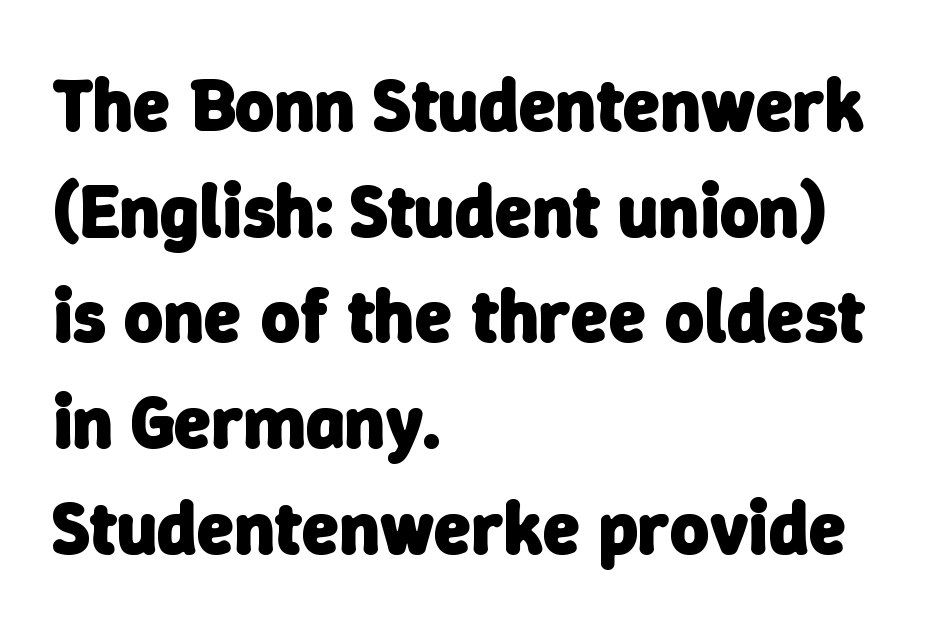
Is this a sans? Yes — the strokes have no serifs. As a designer I'd log this as weight 700, bold. The gaps between neighbouring characters are ordinary and unremarkable. Check the space under the baseline: it is left empty.
